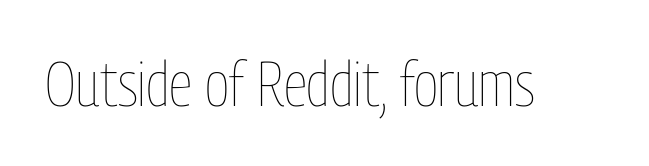
Q: Is the text bold? A: No.
Q: Is the text italic (slanted)? A: No, it is upright.
Q: Is the text underlined? A: No.
Q: Is the spacing between letters normal or unusually wide? A: Normal.
Q: Width (condensed, normal, or wide)? A: Condensed.
Q: Stroke contrast? A: Low.
Q: x-height? A: Medium.
Q: Monospaced? A: No.
